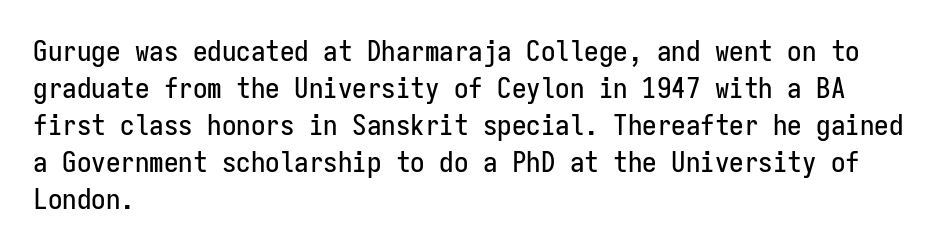
Q: Is the text italic (slanted)? A: No, it is upright.
Q: Is the typeface a serif or a sans-serif typeface? A: Sans-serif.
Q: Is the text underlined? A: No.
Q: How is the paragraph aligned? A: Left-aligned.
Q: Is the spacing between letters normal or unusually wide? A: Normal.
Q: Is the spacing between lines tight, normal or loose? A: Normal.
Q: Width (condensed, normal, or wide)? A: Condensed.
Q: Stroke contrast? A: Low.
Q: x-height? A: Medium.
Q: Monospaced? A: Yes.
